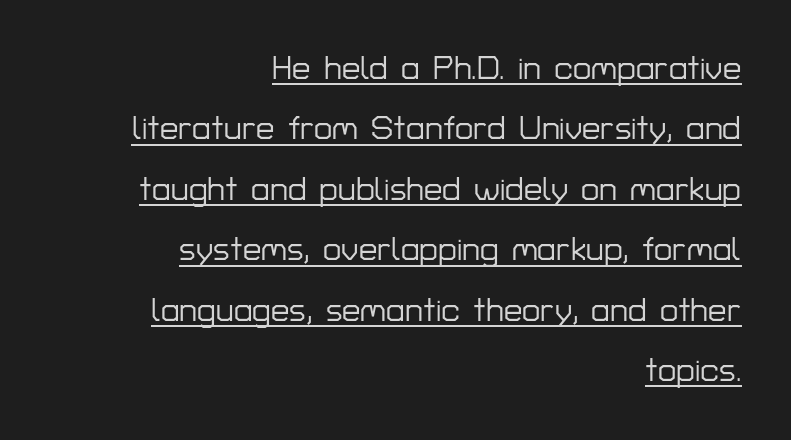
Right-aligned paragraph, ragged on the left. Note: no serifs on the glyphs. This rendering leaves character spacing at its baseline value. This sample uses an upright cut, with every glyph sitting square on the baseline. A baseline rule has been typeset under these characters. You could not count columns in this text — the font is proportionally spaced.
